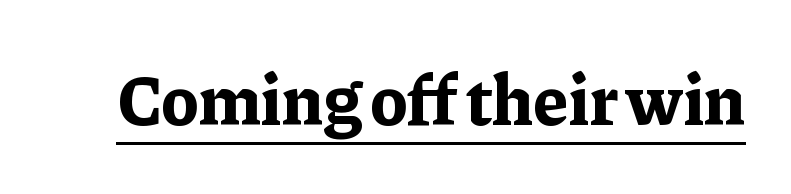
The image shows 71 px bold serif type, upright; set normal letter spacing, underlined; low stroke contrast and a medium x-height.
